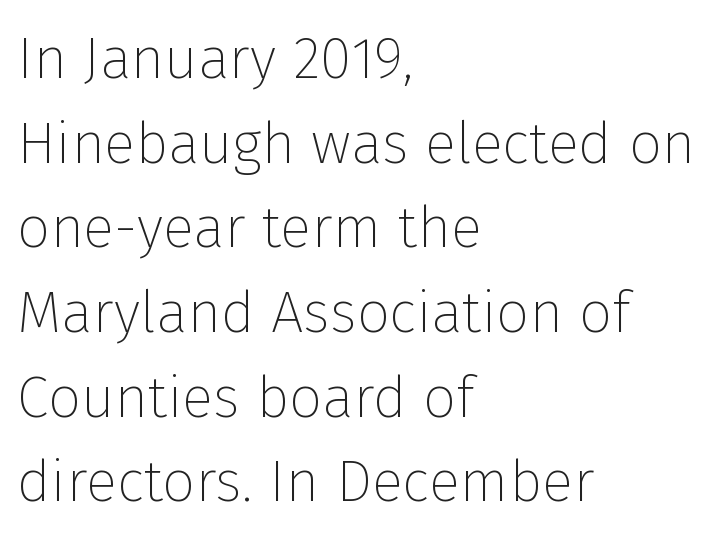
Q: Is the text bold? A: No.
Q: Is the text italic (slanted)? A: No, it is upright.
Q: Is the typeface a serif or a sans-serif typeface? A: Sans-serif.
Q: Is the text underlined? A: No.
Q: How is the paragraph aligned? A: Left-aligned.
Q: Is the spacing between letters normal or unusually wide? A: Normal.
Q: Is the spacing between lines tight, normal or loose? A: Normal.
Q: Width (condensed, normal, or wide)? A: Normal.
Q: Stroke contrast? A: Low.
Q: x-height? A: Medium.
Q: Monospaced? A: No.
